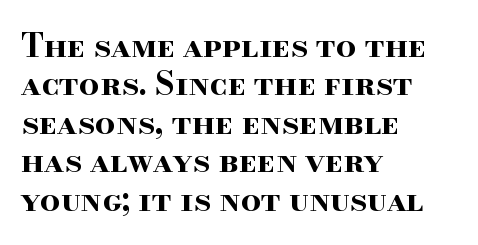
{"serif": "yes", "italic": "no", "bold": "yes", "weight": "bold", "width": "wide", "stroke_contrast": "high", "x_height": "small", "monospaced": "no", "underline": "no", "align": "left", "line_spacing_ratio": 1.2, "letter_spacing": "normal", "letter_spacing_em": 0.0, "glyph_px": 32}
